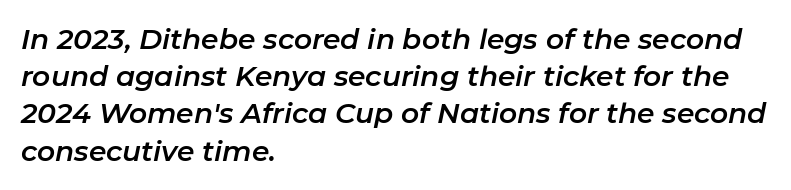
{"italic": "yes", "lean": "right", "slant_degrees": 11, "width": "normal", "stroke_contrast": "low", "x_height": "medium", "monospaced": "no", "underline": "no", "align": "left", "line_spacing": "normal", "line_spacing_ratio": 1.33, "letter_spacing": "normal", "letter_spacing_em": 0.0, "glyph_px": 28}
